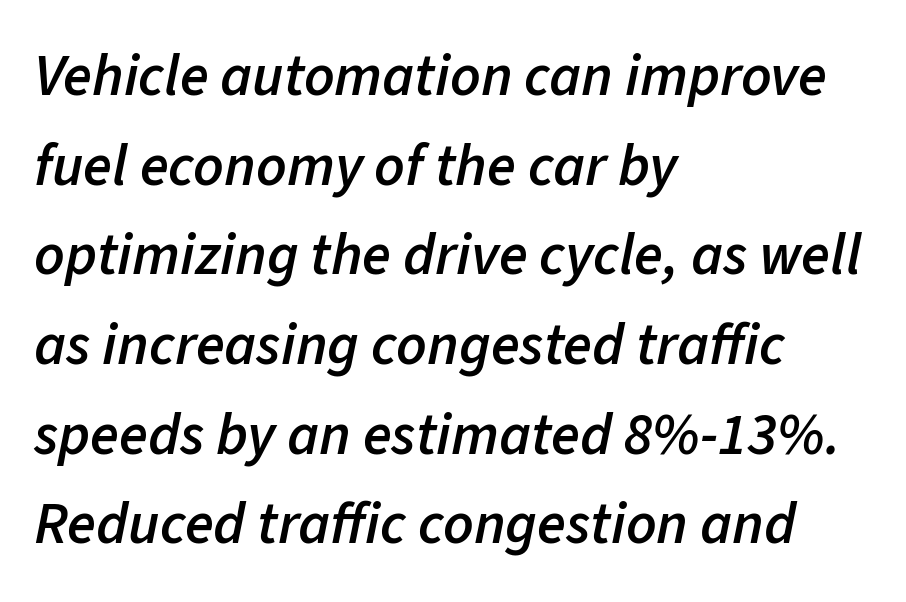
{"italic": "yes", "lean": "right", "slant_degrees": 11, "bold": "semi", "weight": "semibold", "width": "normal", "stroke_contrast": "low", "x_height": "medium", "monospaced": "no", "underline": "no", "align": "left", "line_spacing": "normal", "line_spacing_ratio": 1.52, "letter_spacing": "normal", "letter_spacing_em": 0.0, "glyph_px": 59}
